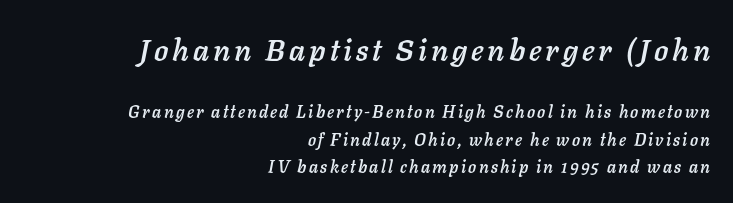
The image shows 30 px text type, italic (leaning right); set right-aligned, normal line spacing (1.63x), not underlined; the first (top) block is 1.76x larger; low stroke contrast and a medium x-height.
